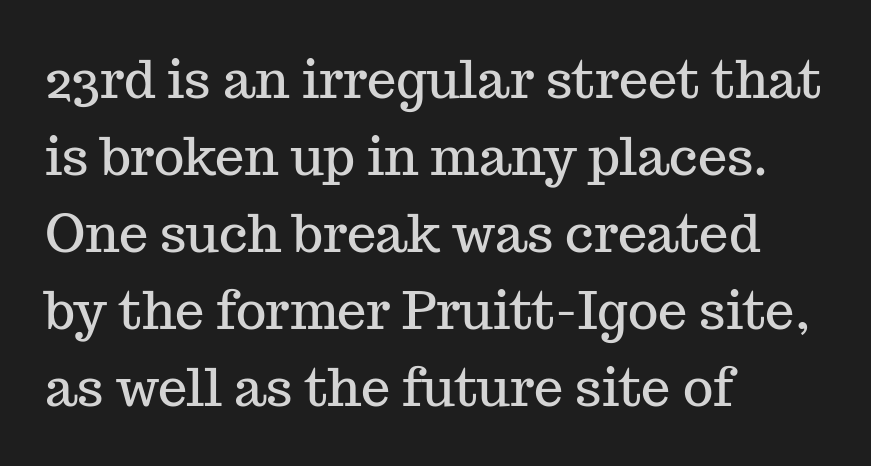
The image shows 52 px serif type, upright; set left-aligned, normal line spacing (1.48x), normal letter spacing, not underlined; medium stroke contrast and a medium x-height.
